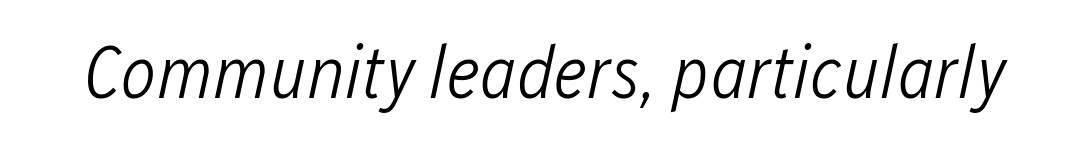
{"italic": "yes", "lean": "right", "slant_degrees": 12, "bold": "no", "weight": "light", "width": "condensed", "stroke_contrast": "low", "x_height": "medium", "monospaced": "no", "underline": "no", "letter_spacing": "normal", "letter_spacing_em": 0.0, "glyph_px": 75}
